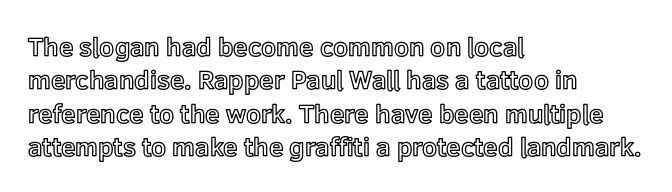
The image shows 26 px text type, upright; set left-aligned, normal line spacing (1.28x), normal letter spacing, not underlined.
